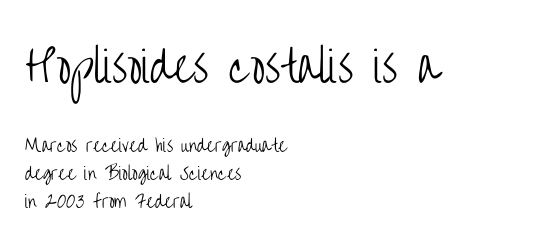
Every stem runs plumb, perpendicular to the baseline. Each row of text sits above clean, open space. Do the characters align in a grid? No, the font is proportional. A quiet, ordinary-to-light weight characterises the typeface. Which of the two is more prominent by size? The first, at the top.
